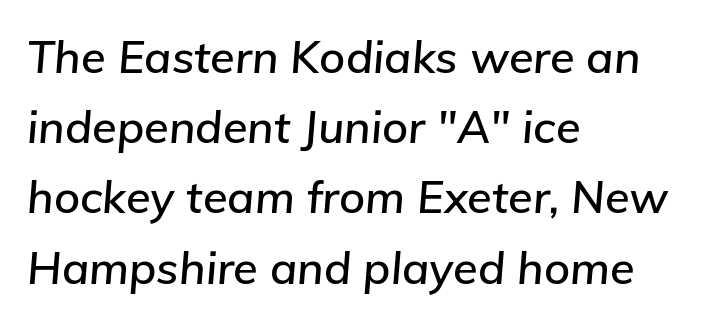
{"italic": "yes", "lean": "right", "slant_degrees": 5, "width": "normal", "stroke_contrast": "low", "x_height": "medium", "monospaced": "no", "underline": "no", "align": "left", "line_spacing": "normal", "line_spacing_ratio": 1.56, "letter_spacing": "normal", "letter_spacing_em": 0.0, "glyph_px": 45}
